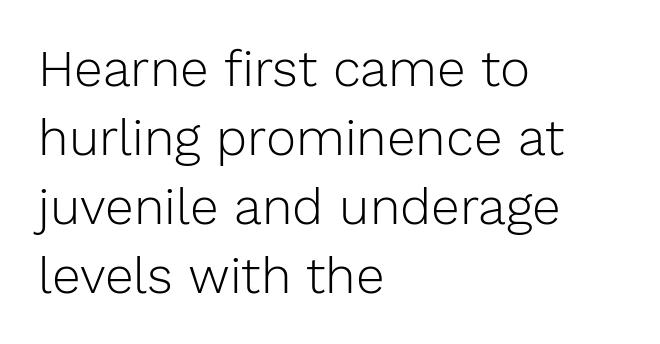
Q: Is the text bold? A: No.
Q: Is the text italic (slanted)? A: No, it is upright.
Q: Is the typeface a serif or a sans-serif typeface? A: Sans-serif.
Q: Is the text underlined? A: No.
Q: How is the paragraph aligned? A: Left-aligned.
Q: Is the spacing between letters normal or unusually wide? A: Normal.
Q: Is the spacing between lines tight, normal or loose? A: Normal.
Q: Width (condensed, normal, or wide)? A: Normal.
Q: Stroke contrast? A: Low.
Q: x-height? A: Medium.
Q: Monospaced? A: No.
